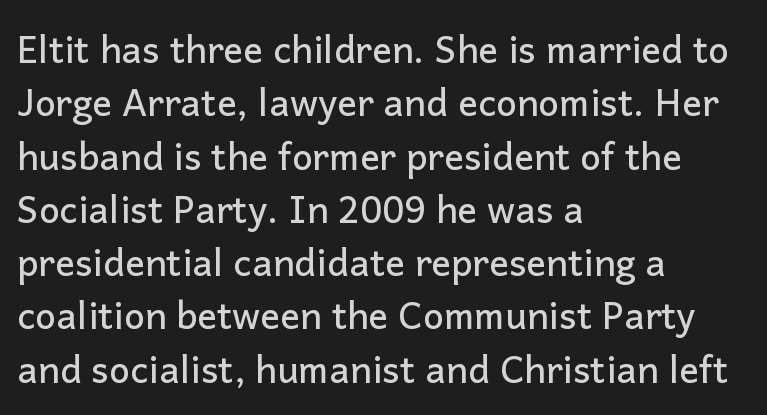
How are the letters spaced? Ordinarily, with no added tracking. The typesetter chose a ragged-right arrangement here. The area under the type is left untouched. This sample uses a sans-serif face. Varying glyph widths throughout — classic text-font behaviour.
